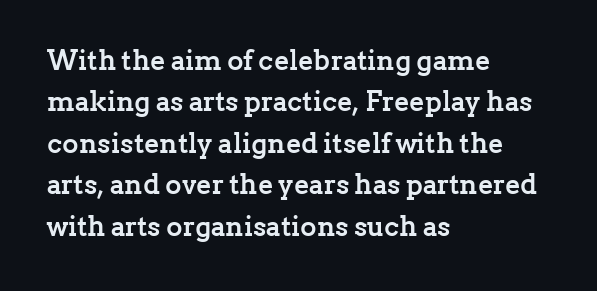
Q: Is the text bold? A: Yes.
Q: Is the text italic (slanted)? A: No, it is upright.
Q: Is the typeface a serif or a sans-serif typeface? A: Serif.
Q: Is the text underlined? A: No.
Q: How is the paragraph aligned? A: Left-aligned.
Q: Is the spacing between letters normal or unusually wide? A: Normal.
Q: Is the spacing between lines tight, normal or loose? A: Normal.
Q: Width (condensed, normal, or wide)? A: Normal.
Q: Stroke contrast? A: Low.
Q: x-height? A: Medium.
Q: Monospaced? A: No.
